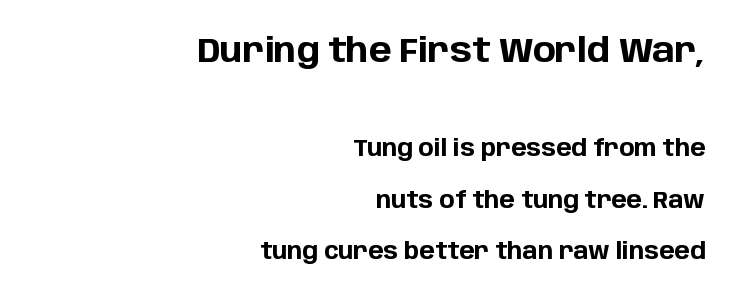
{"serif": "no", "italic": "no", "bold": "yes", "weight": "bold", "width": "normal", "stroke_contrast": "low", "x_height": "large", "monospaced": "no", "underline": "no", "align": "right", "line_spacing": "loose", "line_spacing_ratio": 2.24, "letter_spacing": "normal", "letter_spacing_em": 0.0, "larger_block": "first", "size_ratio": 1.48, "glyph_px": 34}
